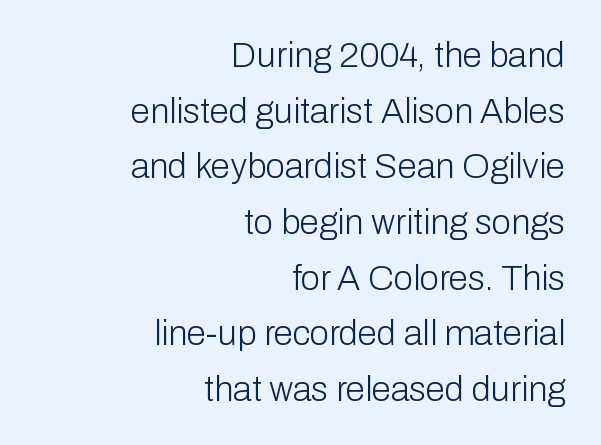
Q: Is the text bold? A: No.
Q: Is the text italic (slanted)? A: No, it is upright.
Q: Is the typeface a serif or a sans-serif typeface? A: Sans-serif.
Q: Is the text underlined? A: No.
Q: How is the paragraph aligned? A: Right-aligned.
Q: Is the spacing between letters normal or unusually wide? A: Normal.
Q: Is the spacing between lines tight, normal or loose? A: Normal.
Q: Width (condensed, normal, or wide)? A: Normal.
Q: Stroke contrast? A: Low.
Q: x-height? A: Medium.
Q: Monospaced? A: No.
